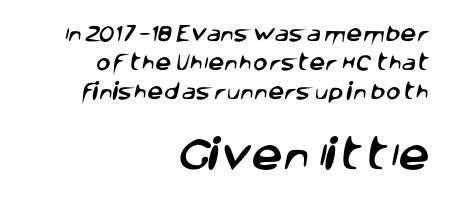
The string is rendered with underlining switched off. This sample is right-justified, so line beginnings fall wherever the words allow. The passage shown has conventional tracking throughout. The rendering enlarges the type as you move from the upper chunk to the lower. Serif or sans? Sans — the stroke terminals are bare. The space between consecutive lines is moderate.
